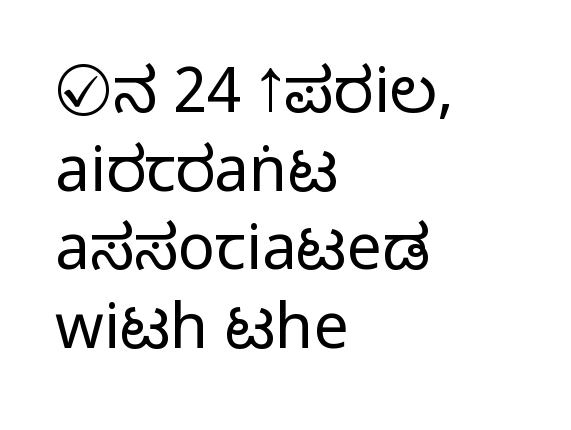
The face used here is proportionally spaced, like ordinary book or web type. Left-aligned paragraph, ragged on the right. You can tell from the bare stems that sans-serif type was used. How would I describe the line gaps? Plain and ordinary. The words here are not underlined. Style check: upright.
